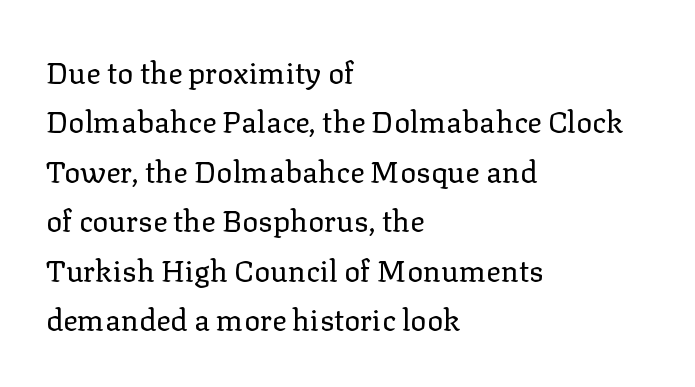
The image shows 30 px regular-weight serif type, upright; set left-aligned, normal line spacing (1.65x), normal letter spacing, not underlined; low stroke contrast and a medium x-height.
